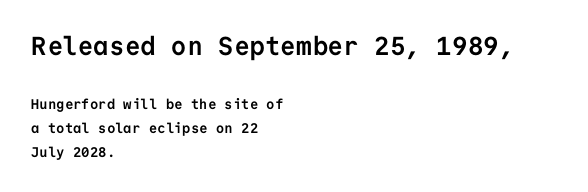
Q: Is the text bold? A: Yes.
Q: Is the text italic (slanted)? A: No, it is upright.
Q: Is the text underlined? A: No.
Q: How is the paragraph aligned? A: Left-aligned.
Q: Is the spacing between letters normal or unusually wide? A: Normal.
Q: Which block of text is set in a larger size, the first (top) or the second (bottom)? A: The first (top) one.
